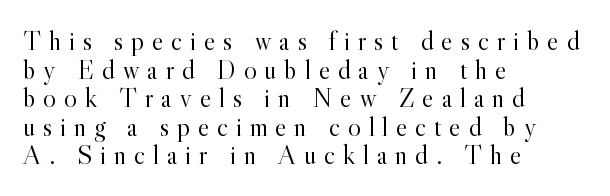
Q: Is the text bold? A: No.
Q: Is the text italic (slanted)? A: No, it is upright.
Q: Is the text underlined? A: No.
Q: How is the paragraph aligned? A: Left-aligned.
Q: Is the spacing between letters normal or unusually wide? A: Unusually wide.
Q: Is the spacing between lines tight, normal or loose? A: Tight.
